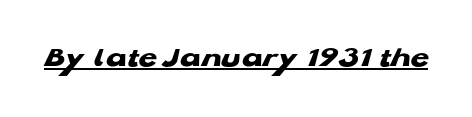
{"serif": "no", "bold": "yes", "weight": "heavy", "width": "wide", "stroke_contrast": "low", "x_height": "medium", "monospaced": "no", "underline": "yes", "letter_spacing": "normal", "letter_spacing_em": 0.0, "glyph_px": 30}
